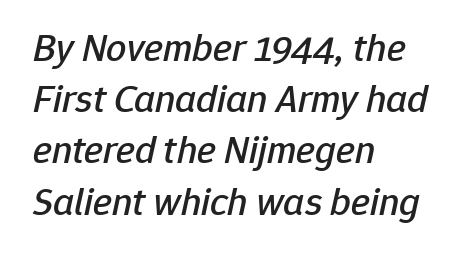
{"italic": "yes", "lean": "right", "slant_degrees": 12, "width": "normal", "stroke_contrast": "low", "x_height": "medium", "monospaced": "no", "underline": "no", "align": "left", "line_spacing": "normal", "line_spacing_ratio": 1.28, "letter_spacing": "normal", "letter_spacing_em": 0.0, "glyph_px": 40}
